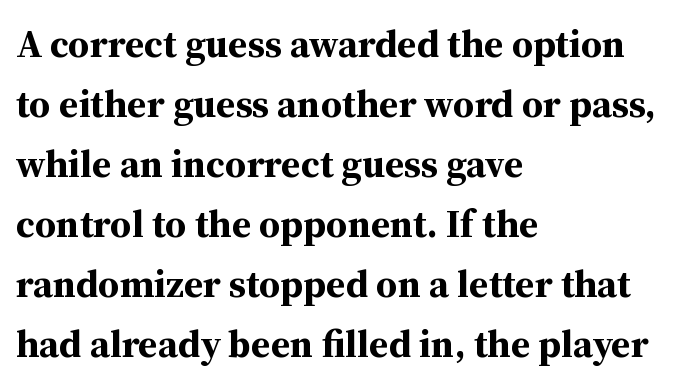
Varying glyph widths throughout — classic text-font behaviour. Characters follow at the spacing the type designer built in. Pretty heavy lettering here — definitely bold. Look at the bottom of the vertical strokes: they flare into serifs here. This rendering features lettering with no underline. The paragraph has a hard left edge and a soft right edge.
